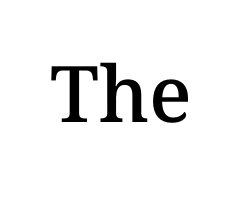
Students, this is semibold: more ink than regular, less than bold. Glance below the letters and you will spot only blank space. These lines were composed using upright roman letters. Do the characters align in a grid? No, the font is proportional. Glyph-to-glyph distance matches everyday printed text.
